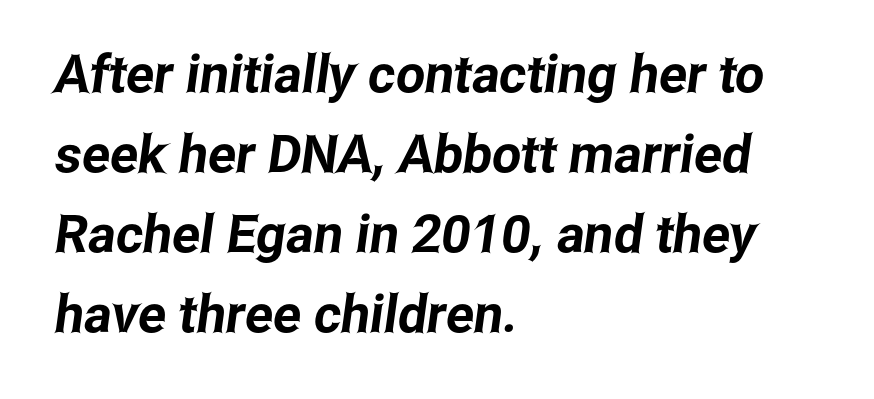
{"serif": "no", "width": "condensed", "stroke_contrast": "low", "x_height": "medium", "monospaced": "no", "underline": "no", "align": "left", "line_spacing": "normal", "line_spacing_ratio": 1.54, "letter_spacing": "normal", "letter_spacing_em": 0.0, "glyph_px": 52}
